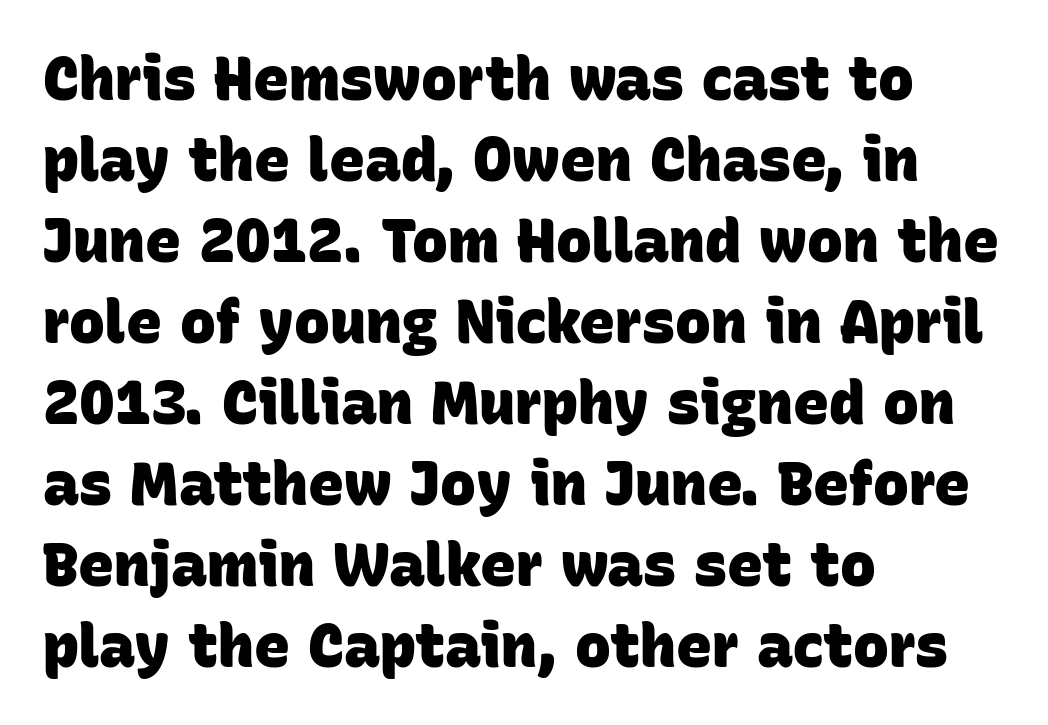
Q: Is the text bold? A: Yes.
Q: Is the typeface a serif or a sans-serif typeface? A: Sans-serif.
Q: Is the text underlined? A: No.
Q: How is the paragraph aligned? A: Left-aligned.
Q: Is the spacing between letters normal or unusually wide? A: Normal.
Q: Is the spacing between lines tight, normal or loose? A: Normal.
Q: Width (condensed, normal, or wide)? A: Normal.
Q: Stroke contrast? A: Low.
Q: x-height? A: Large.
Q: Monospaced? A: No.
